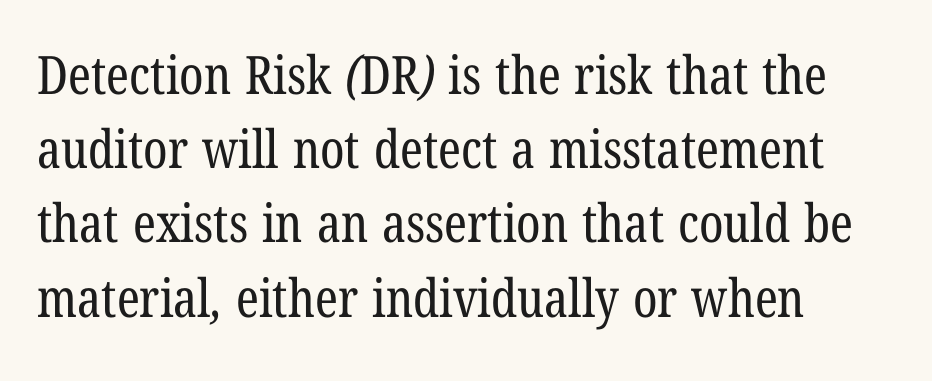
Q: Is the text bold? A: No.
Q: Is the typeface a serif or a sans-serif typeface? A: Serif.
Q: Is the text underlined? A: No.
Q: How is the paragraph aligned? A: Left-aligned.
Q: Is the spacing between letters normal or unusually wide? A: Normal.
Q: Is the spacing between lines tight, normal or loose? A: Normal.
Q: Width (condensed, normal, or wide)? A: Condensed.
Q: Stroke contrast? A: Low.
Q: x-height? A: Medium.
Q: Monospaced? A: No.
